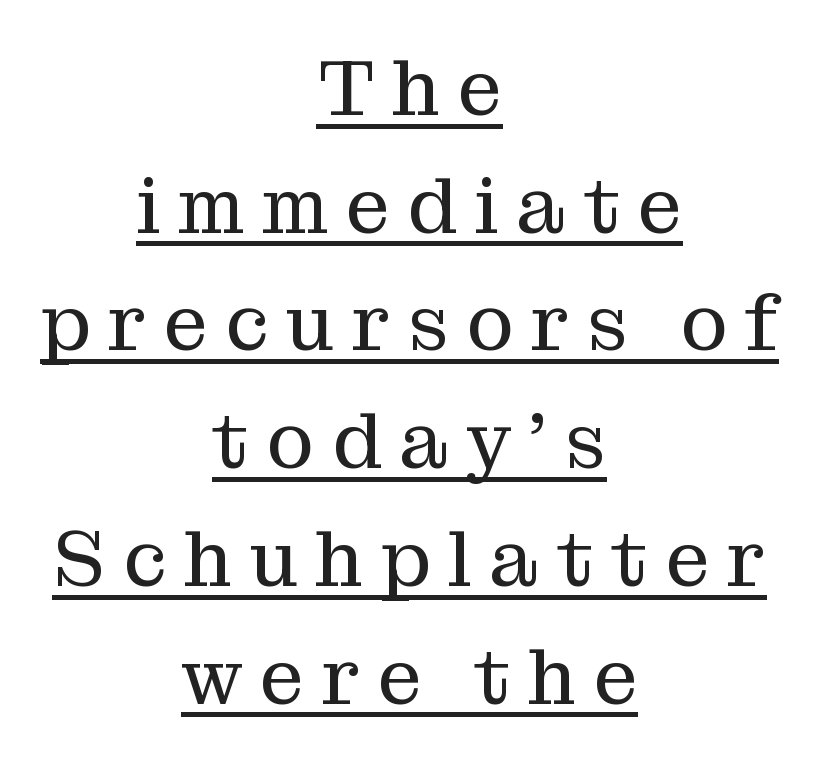
{"serif": "yes", "italic": "no", "bold": "no", "weight": "regular", "width": "normal", "stroke_contrast": "medium", "x_height": "medium", "monospaced": "no", "underline": "yes", "align": "center", "line_spacing": "normal", "line_spacing_ratio": 1.49, "letter_spacing": "wide", "letter_spacing_em": 0.22, "glyph_px": 79}
